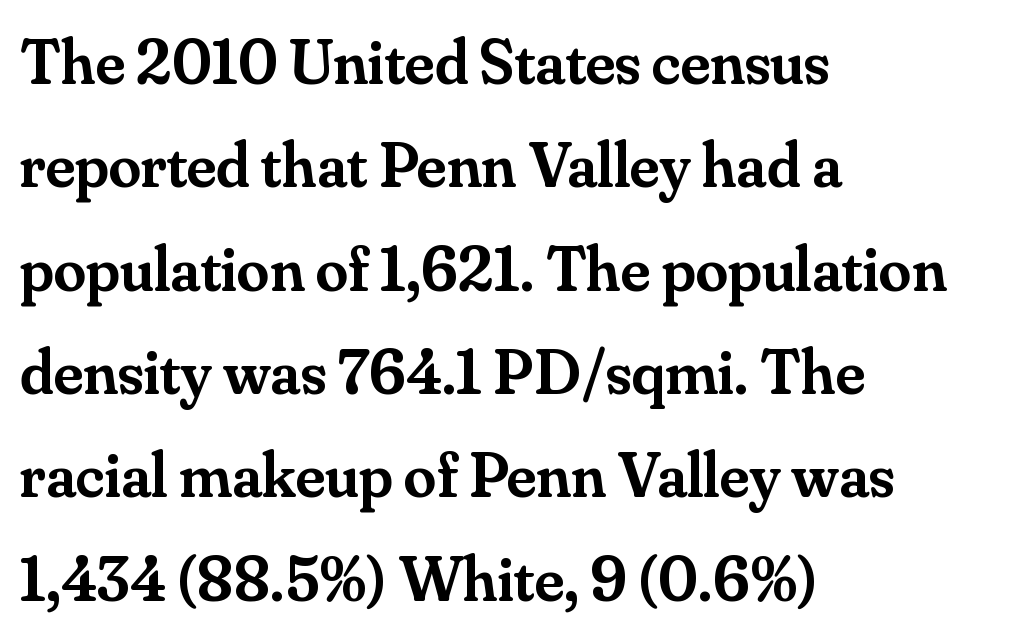
{"serif": "yes", "italic": "no", "bold": "semi", "weight": "semibold", "width": "normal", "stroke_contrast": "medium", "x_height": "small", "monospaced": "no", "underline": "no", "align": "left", "line_spacing": "normal", "line_spacing_ratio": 1.59, "letter_spacing": "normal", "letter_spacing_em": 0.0, "glyph_px": 65}
